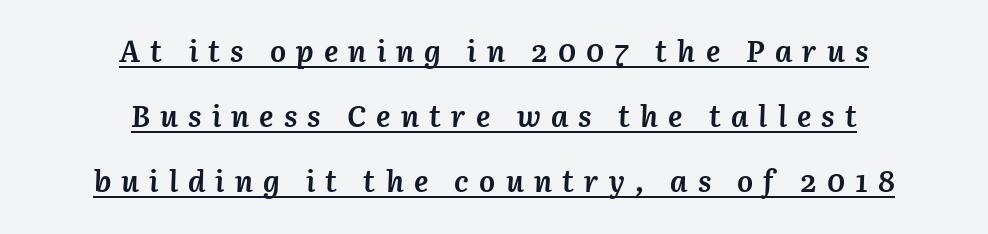
Q: Is the text bold? A: Yes.
Q: Is the text italic (slanted)? A: Yes, it leans right by about 3 degrees.
Q: Is the text underlined? A: Yes.
Q: How is the paragraph aligned? A: Centered.
Q: Is the spacing between letters normal or unusually wide? A: Unusually wide.
Q: Is the spacing between lines tight, normal or loose? A: Loose.
Q: Width (condensed, normal, or wide)? A: Normal.
Q: Stroke contrast? A: Medium.
Q: x-height? A: Medium.
Q: Monospaced? A: No.
